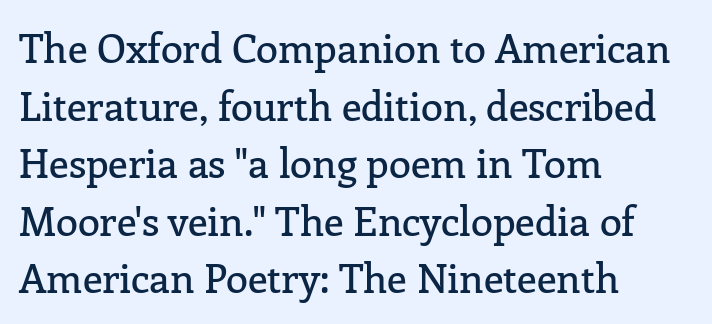
The image shows 40 px serif type, upright; set left-aligned, normal line spacing (1.44x), normal letter spacing, not underlined; low stroke contrast and a medium x-height.
